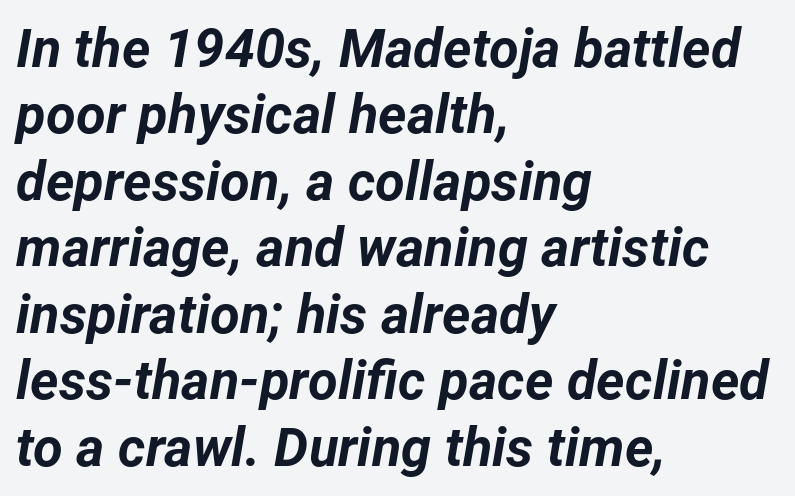
Looking at the ascenders, they clearly lean. What stands out about the letter spacing? Nothing — it is the standard amount. The typesetter chose a ragged-right arrangement here. Underline: absent. Heavy, bold letterforms.
